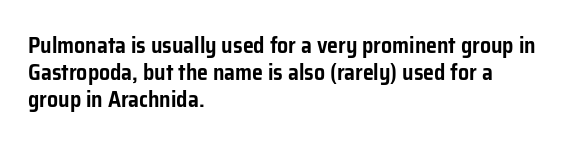
The horizontal fit of the characters is conventional and even. The typesetter chose a ragged-right arrangement here. Upright lettering throughout. The specimen omits any rule beneath the text block's lines.
